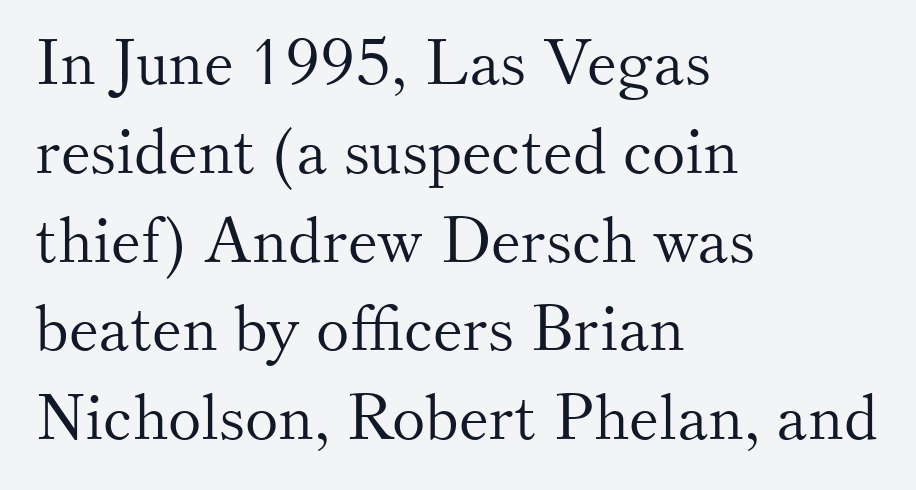
Q: Is the text bold? A: No.
Q: Is the text italic (slanted)? A: No, it is upright.
Q: Is the typeface a serif or a sans-serif typeface? A: Serif.
Q: Is the text underlined? A: No.
Q: How is the paragraph aligned? A: Left-aligned.
Q: Is the spacing between letters normal or unusually wide? A: Normal.
Q: Is the spacing between lines tight, normal or loose? A: Normal.
Q: Width (condensed, normal, or wide)? A: Normal.
Q: Stroke contrast? A: Medium.
Q: x-height? A: Small.
Q: Monospaced? A: No.
